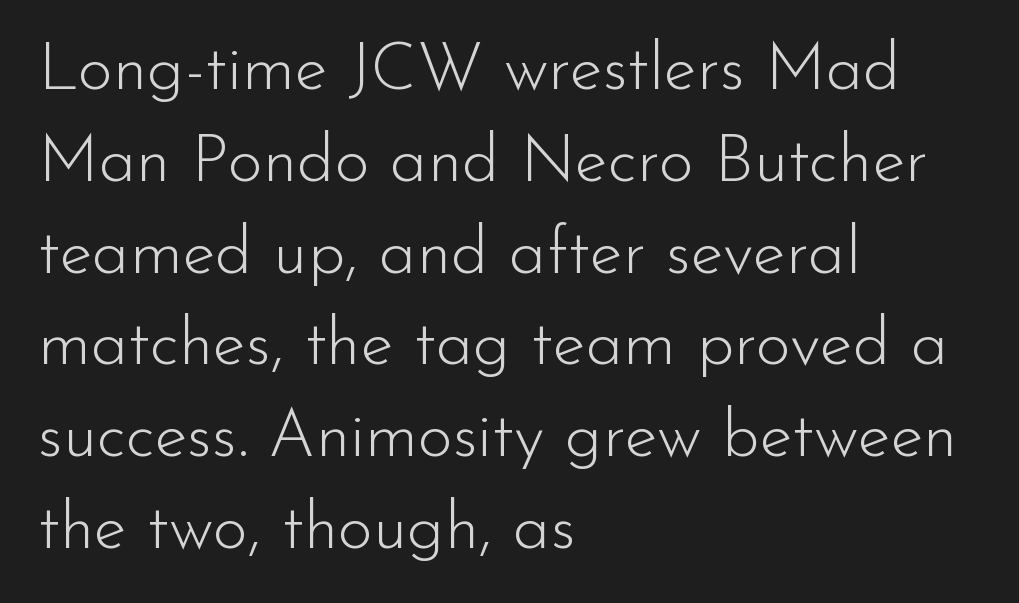
Font category for this specimen: sans-serif. Descender tails drop into unmarked territory. Style check: upright. In terms of leading, this rendering sits right in the middle.
